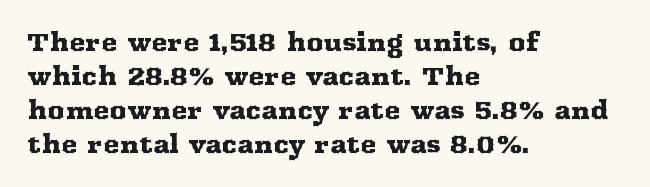
The image shows 24 px text type, upright; set left-aligned, normal line spacing (1.41x), normal letter spacing, not underlined.
